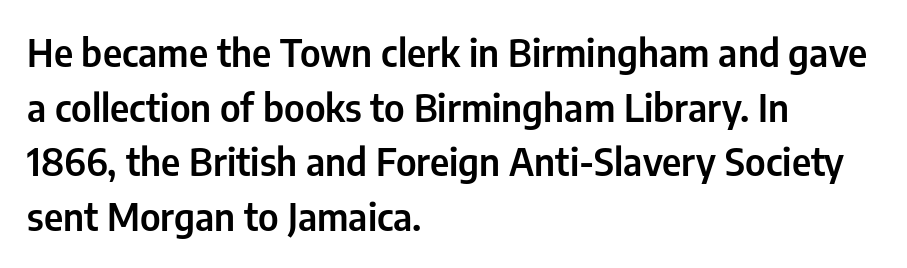
{"serif": "no", "italic": "no", "width": "condensed", "stroke_contrast": "low", "x_height": "medium", "monospaced": "no", "underline": "no", "align": "left", "line_spacing": "normal", "line_spacing_ratio": 1.44, "letter_spacing": "normal", "letter_spacing_em": 0.0, "glyph_px": 38}
